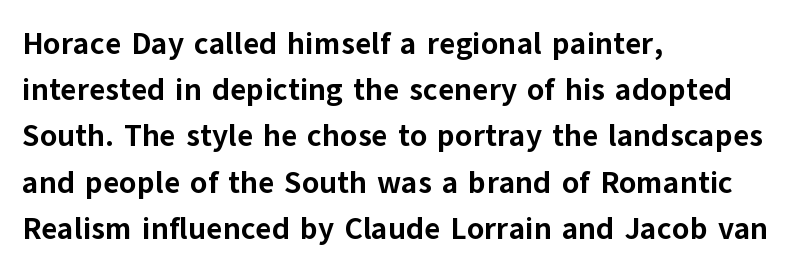
{"serif": "no", "italic": "no", "bold": "yes", "weight": "bold", "width": "normal", "stroke_contrast": "low", "x_height": "medium", "monospaced": "no", "underline": "no", "align": "left", "line_spacing": "normal", "line_spacing_ratio": 1.49, "letter_spacing": "normal", "letter_spacing_em": 0.0, "glyph_px": 31}
